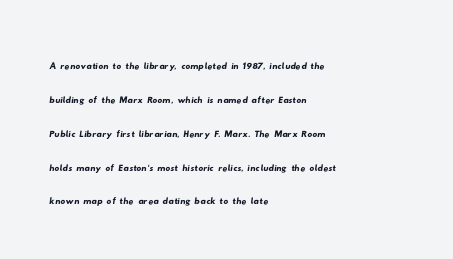
{"underline": "no", "align": "left", "line_spacing": "normal", "line_spacing_ratio": 1.41, "letter_spacing": "normal", "letter_spacing_em": 0.0, "glyph_px": 24}
